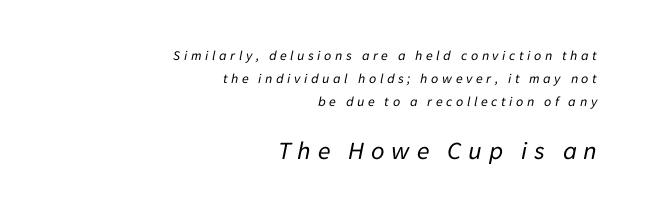
Caption: expanded tracking, letters set apart. Vertical spacing — default. Characters are canted at an angle relative to the baseline's perpendicular. Stroke thickness stays within the range of a standard reading face or lighter. The rendering enlarges the type as you move from the upper chunk to the lower. Check under the words: just untouched page.
